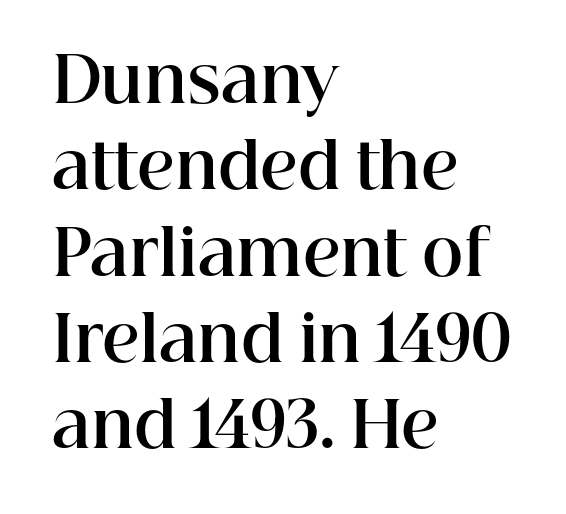
The image shows 63 px bold serif type, upright; set left-aligned, normal line spacing (1.37x), normal letter spacing, not underlined; high stroke contrast and a medium x-height.
